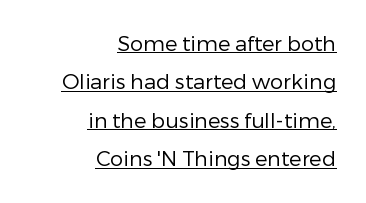
Nothing unusual about the tracking: characters are spaced as the font intends. Stems and bowls with no extra thickness — not bold. Notice how the stems are strictly vertical — no italics here. These characters rest on top of a visible drawn line.
